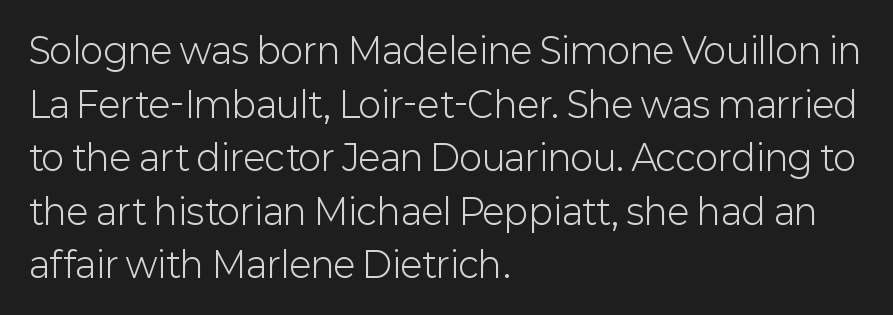
The image shows 35 px light sans-serif type, upright; set left-aligned, normal line spacing (1.53x), normal letter spacing, not underlined; low stroke contrast and a medium x-height.
